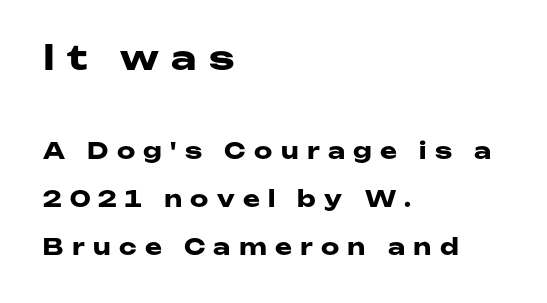
The gap between lines stays unmarked. Rendered with straight, roman letterforms. Line spacing here is loose. The rendering uses natural spacing where letterforms have individual widths. The rag falls on the right side of this text block. Notice how thick the strokes are: this is what a full bold looks like.
